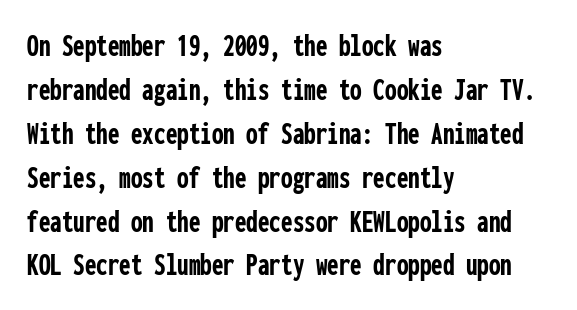
The image shows 33 px semibold, condensed sans-serif type, upright, monospaced; set left-aligned, normal line spacing (1.33x), normal letter spacing, not underlined; low stroke contrast and a medium x-height.
